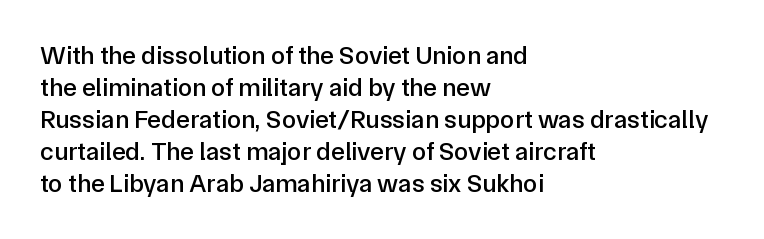
Standard letterfit; no display-style spreading of the glyphs. The string is rendered with underlining switched off. Compared with a centered layout, this one pins lines to the left instead. Vertical strokes here are truly vertical.
